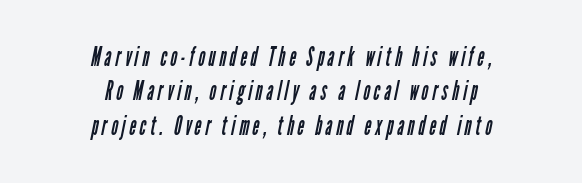
The font sits on the lighter half of the weight spectrum, regular included. The zone under the glyphs is completely vacant. Every row of glyphs is offset so its center matches the block's center. How would I describe the line gaps? Plain and ordinary.
